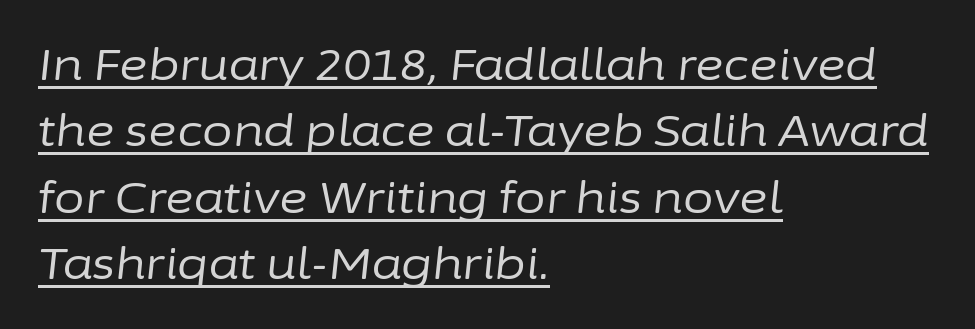
{"italic": "yes", "lean": "right", "slant_degrees": 6, "bold": "no", "weight": "regular", "width": "normal", "stroke_contrast": "low", "x_height": "medium", "monospaced": "no", "underline": "yes", "align": "left", "line_spacing": "normal", "line_spacing_ratio": 1.51, "letter_spacing": "normal", "letter_spacing_em": 0.0, "glyph_px": 44}
